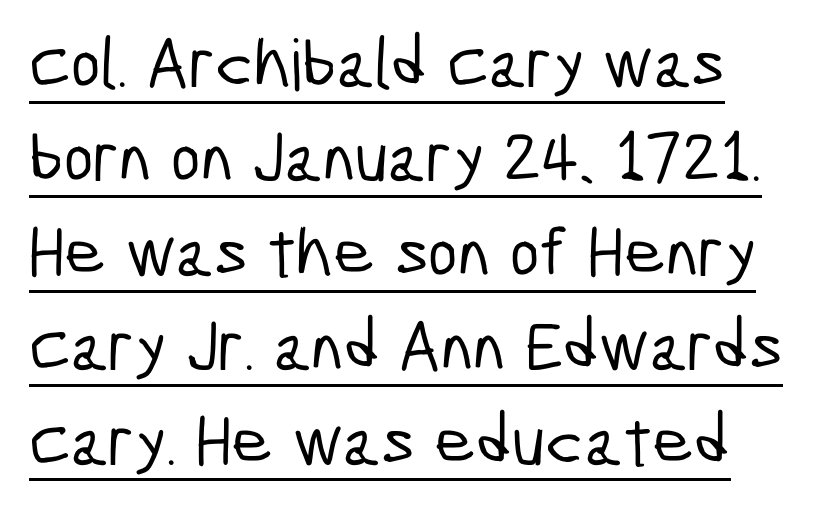
{"serif": "no", "width": "condensed", "stroke_contrast": "low", "x_height": "medium", "monospaced": "no", "underline": "yes", "line_spacing": "normal", "line_spacing_ratio": 1.33, "letter_spacing": "normal", "letter_spacing_em": 0.0, "glyph_px": 71}
